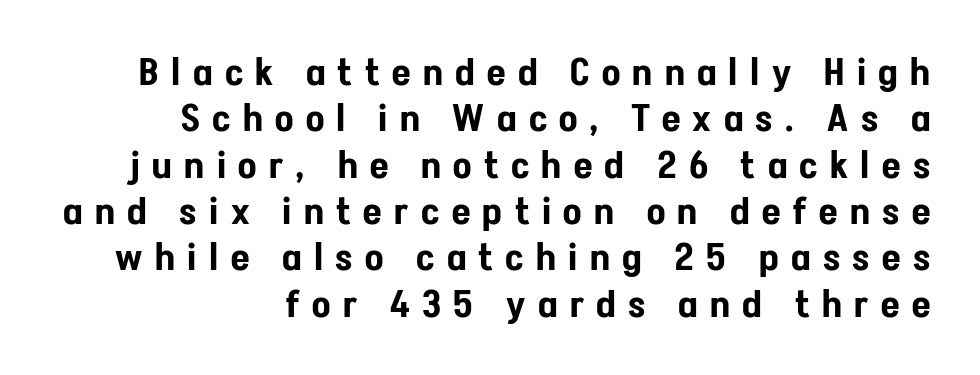
{"serif": "no", "italic": "no", "width": "condensed", "stroke_contrast": "low", "x_height": "medium", "monospaced": "no", "underline": "no", "line_spacing_ratio": 1.22, "letter_spacing": "wide", "letter_spacing_em": 0.33, "glyph_px": 38}
